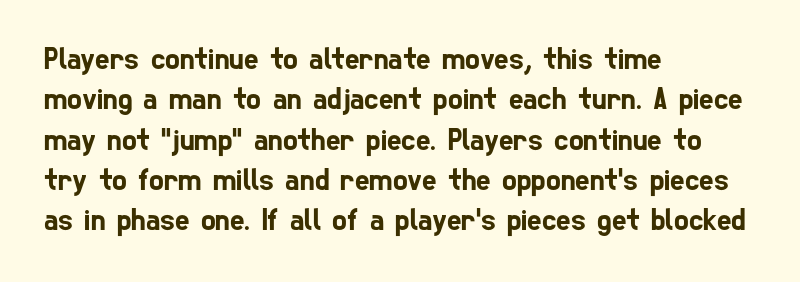
{"serif": "no", "width": "condensed", "stroke_contrast": "low", "x_height": "medium", "monospaced": "no", "underline": "no", "align": "left", "line_spacing": "normal", "line_spacing_ratio": 1.3, "letter_spacing": "normal", "letter_spacing_em": 0.0, "glyph_px": 31}
